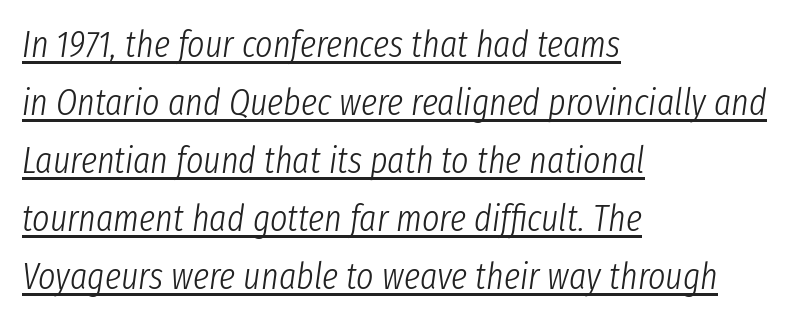
{"italic": "yes", "lean": "right", "slant_degrees": 8, "bold": "no", "weight": "light", "width": "condensed", "stroke_contrast": "low", "x_height": "medium", "monospaced": "no", "underline": "yes", "align": "left", "line_spacing": "normal", "line_spacing_ratio": 1.57, "letter_spacing": "normal", "letter_spacing_em": 0.0, "glyph_px": 37}
